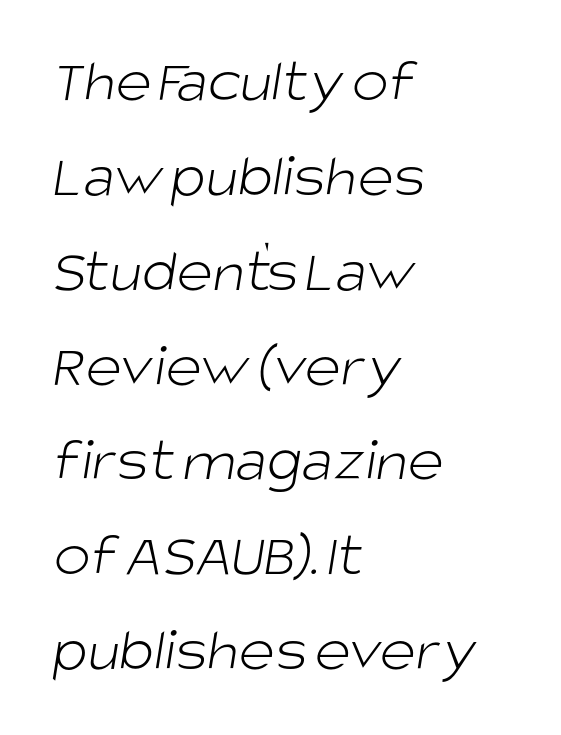
The image shows 62 px light sans-serif type; set left-aligned, normal line spacing (1.53x), normal letter spacing, not underlined; low stroke contrast and a large x-height.
